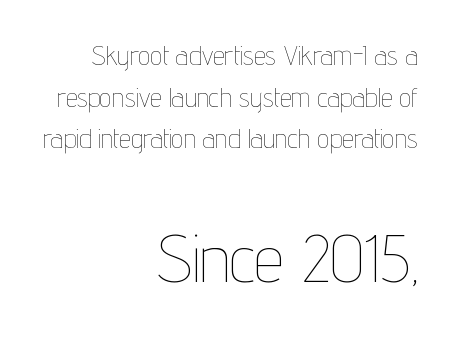
Is this a fixed-width face? No — the glyphs have proportional, varying widths. Interline gaps are of average width in this sample. Caption: standard tracking, unaltered. The string is rendered with underlining switched off.
